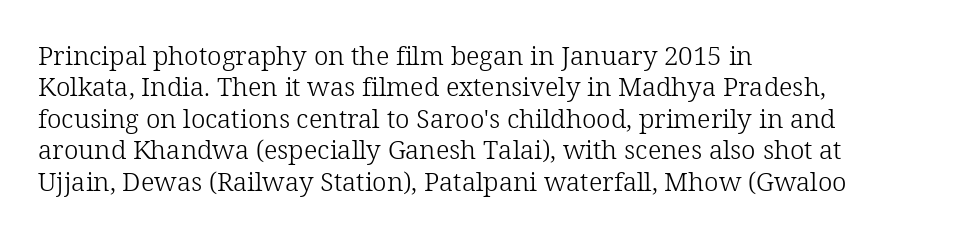
Q: Is the text bold? A: No.
Q: Is the text italic (slanted)? A: No, it is upright.
Q: Is the text underlined? A: No.
Q: How is the paragraph aligned? A: Left-aligned.
Q: Is the spacing between letters normal or unusually wide? A: Normal.
